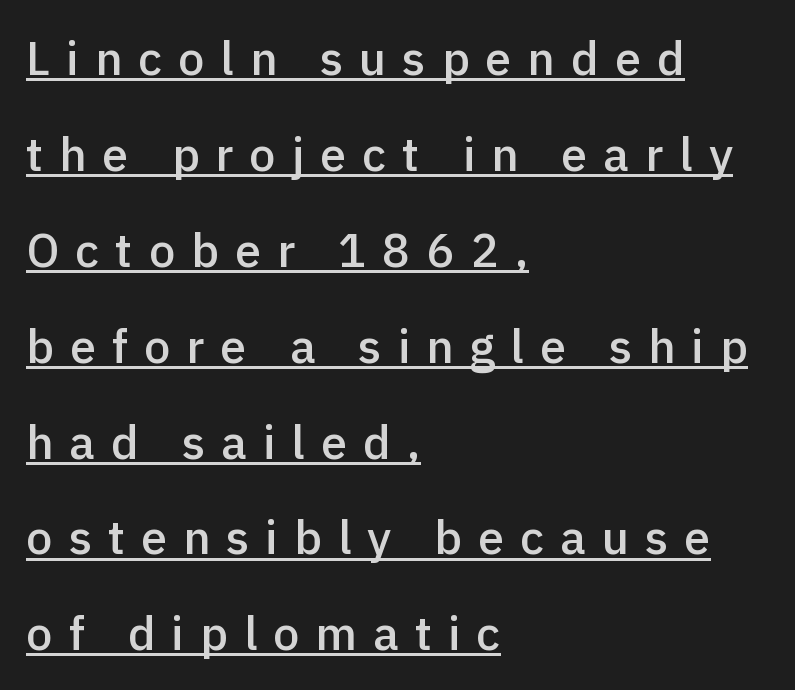
Q: Is the text bold? A: Semi-bold.
Q: Is the text italic (slanted)? A: No, it is upright.
Q: Is the typeface a serif or a sans-serif typeface? A: Sans-serif.
Q: Is the text underlined? A: Yes.
Q: How is the paragraph aligned? A: Left-aligned.
Q: Is the spacing between letters normal or unusually wide? A: Unusually wide.
Q: Is the spacing between lines tight, normal or loose? A: Loose.
Q: Width (condensed, normal, or wide)? A: Normal.
Q: x-height? A: Medium.
Q: Monospaced? A: No.
